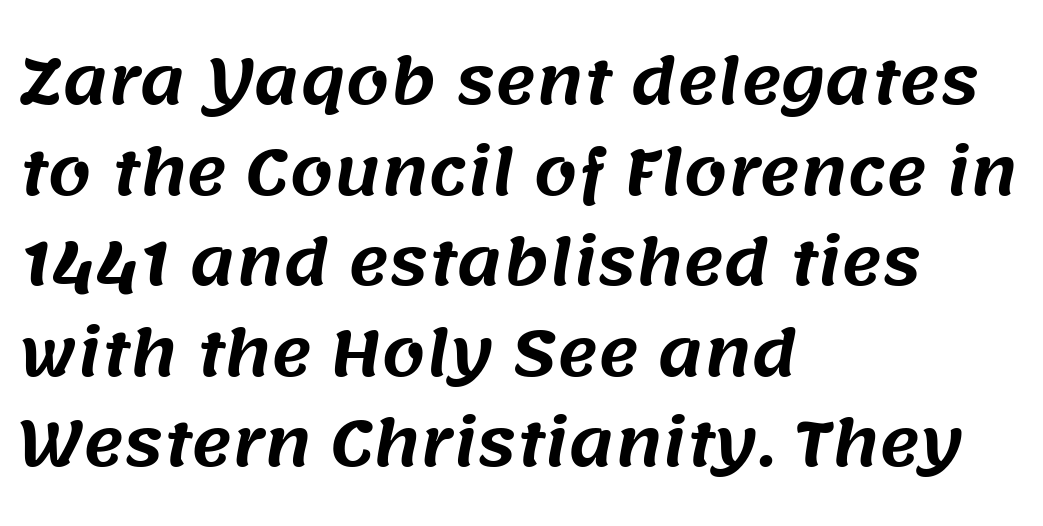
Q: Is the typeface a serif or a sans-serif typeface? A: Sans-serif.
Q: Is the text underlined? A: No.
Q: How is the paragraph aligned? A: Left-aligned.
Q: Is the spacing between letters normal or unusually wide? A: Normal.
Q: Is the spacing between lines tight, normal or loose? A: Normal.
Q: Width (condensed, normal, or wide)? A: Normal.
Q: Stroke contrast? A: Medium.
Q: x-height? A: Large.
Q: Monospaced? A: No.
